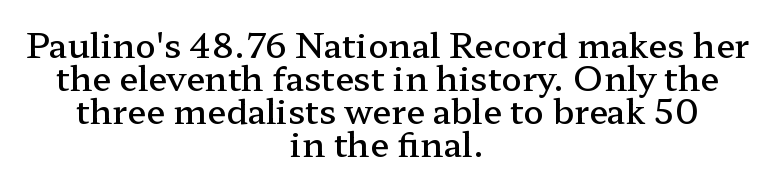
Q: Is the text bold? A: Semi-bold.
Q: Is the text italic (slanted)? A: No, it is upright.
Q: Is the typeface a serif or a sans-serif typeface? A: Serif.
Q: Is the text underlined? A: No.
Q: How is the paragraph aligned? A: Centered.
Q: Is the spacing between letters normal or unusually wide? A: Normal.
Q: Is the spacing between lines tight, normal or loose? A: Tight.
Q: Width (condensed, normal, or wide)? A: Wide.
Q: Stroke contrast? A: Low.
Q: x-height? A: Medium.
Q: Monospaced? A: No.
